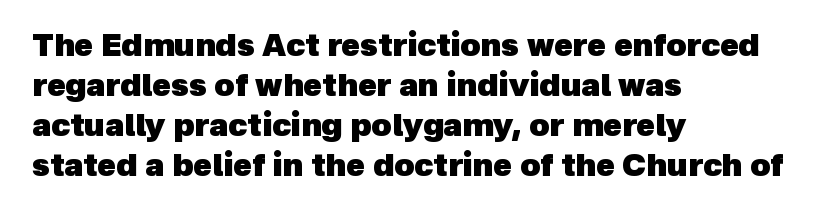
{"serif": "no", "bold": "yes", "weight": "heavy", "width": "normal", "x_height": "medium", "monospaced": "no", "underline": "no", "align": "left", "line_spacing": "normal", "line_spacing_ratio": 1.29, "letter_spacing": "normal", "letter_spacing_em": 0.0, "glyph_px": 31}
